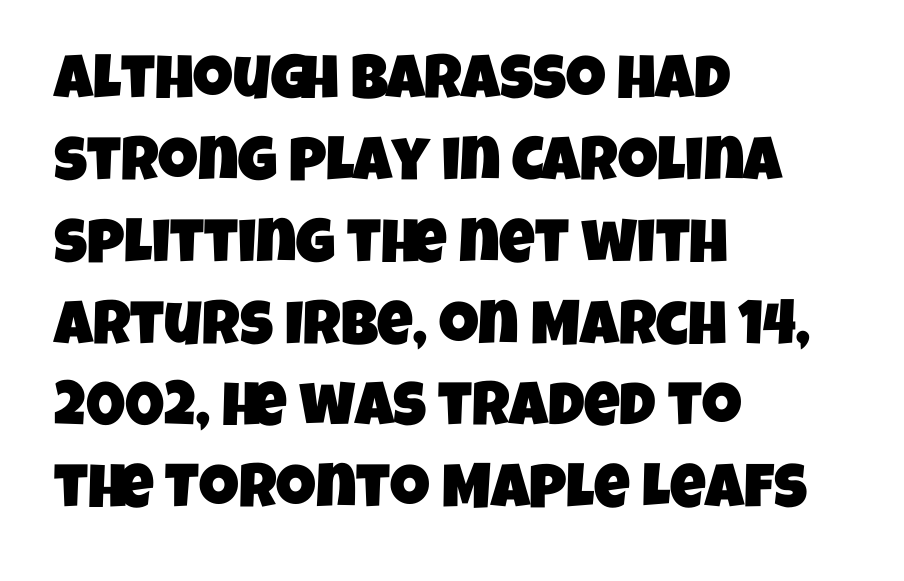
The image shows 62 px condensed sans-serif type; set left-aligned, normal line spacing (1.32x), normal letter spacing, not underlined; low stroke contrast and a large x-height.
